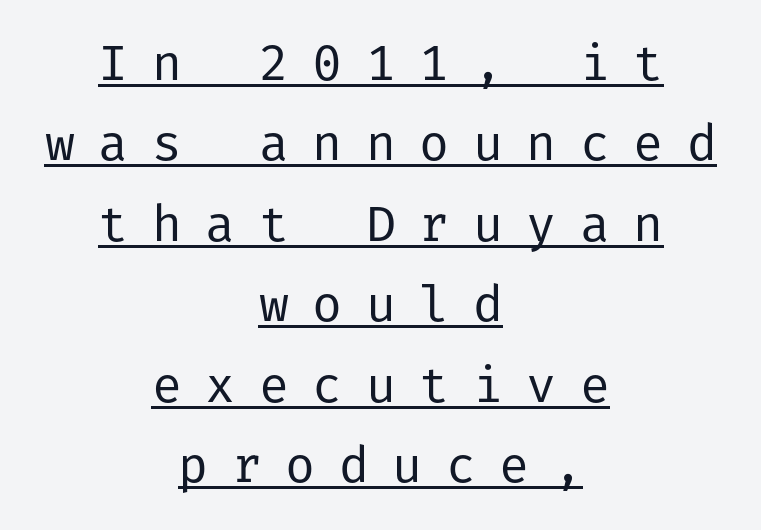
The line texture is sparse and dotted thanks to wide tracking. Designer's note — italics off, roman on. Each letter's strokes conclude bluntly, with no projecting serifs. Notice how descenders clear the ascenders below comfortably — that's standard leading.
